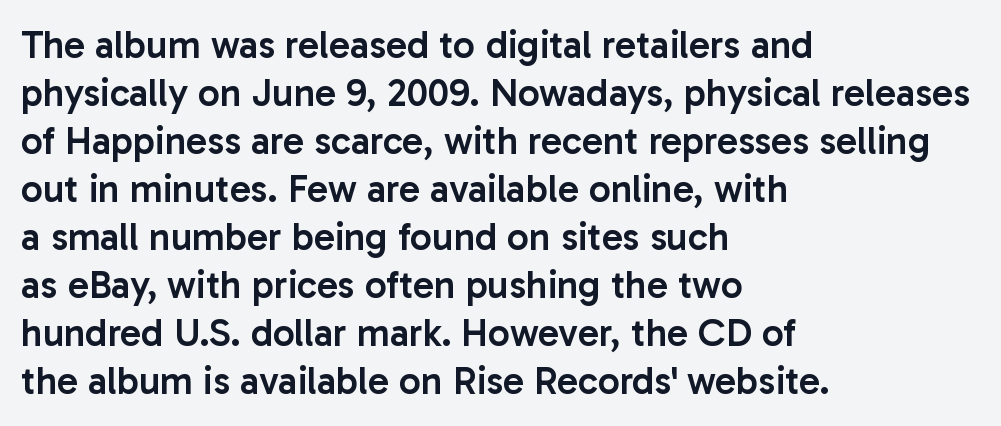
{"serif": "no", "italic": "no", "bold": "semi", "weight": "semibold", "width": "normal", "stroke_contrast": "low", "x_height": "medium", "monospaced": "no", "underline": "no", "align": "left", "line_spacing_ratio": 1.23, "letter_spacing": "normal", "letter_spacing_em": 0.0, "glyph_px": 39}
